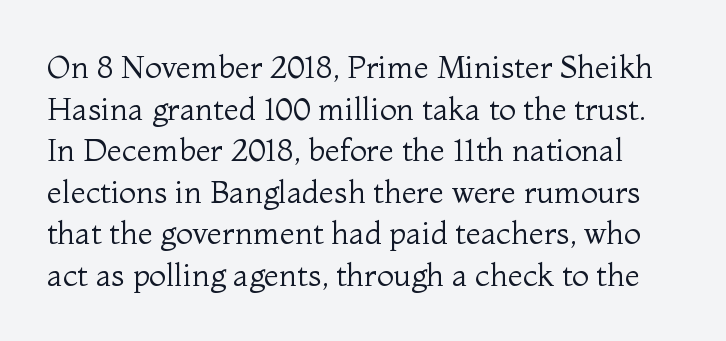
The image shows 31 px regular-weight serif type, upright; set normal line spacing (1.34x), normal letter spacing, not underlined; medium stroke contrast and a medium x-height.
